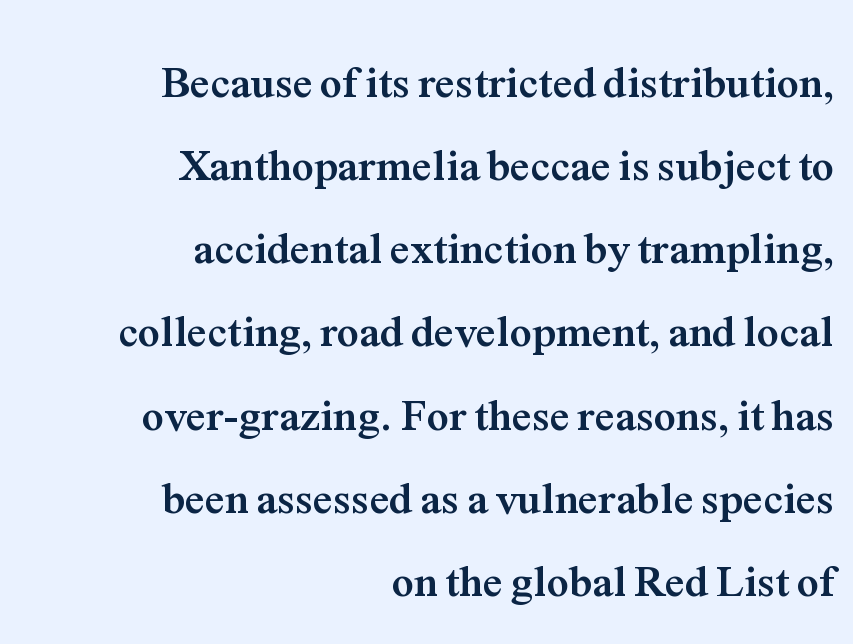
{"serif": "yes", "italic": "no", "bold": "yes", "weight": "semibold", "width": "normal", "stroke_contrast": "medium", "x_height": "medium", "monospaced": "no", "underline": "no", "align": "right", "line_spacing_ratio": 1.89, "letter_spacing": "normal", "letter_spacing_em": 0.0, "glyph_px": 44}
